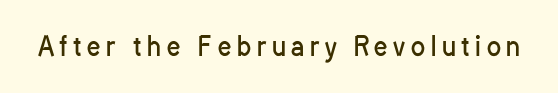
The image shows 26 px text type, upright; set unusually wide letter spacing (+0.22 em), not underlined.
